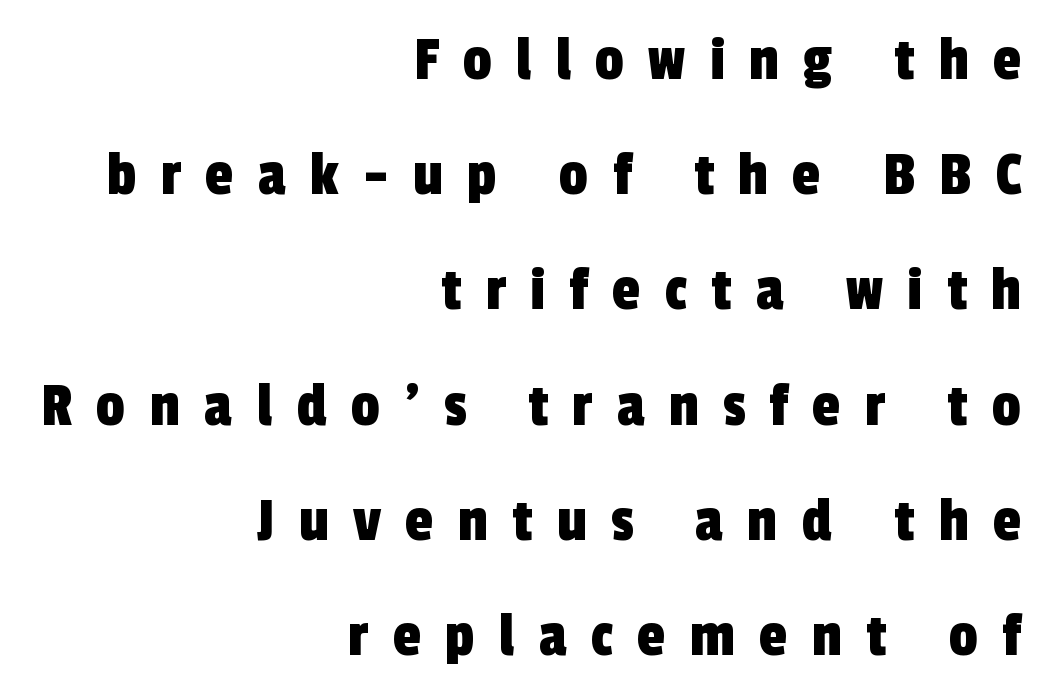
Line endings align vertically; line beginnings do not. This rendering widens character spacing well past its baseline value. Rule under the text: the space is simply empty. Think of a printed novel: that variable character pitch is what you see here.
